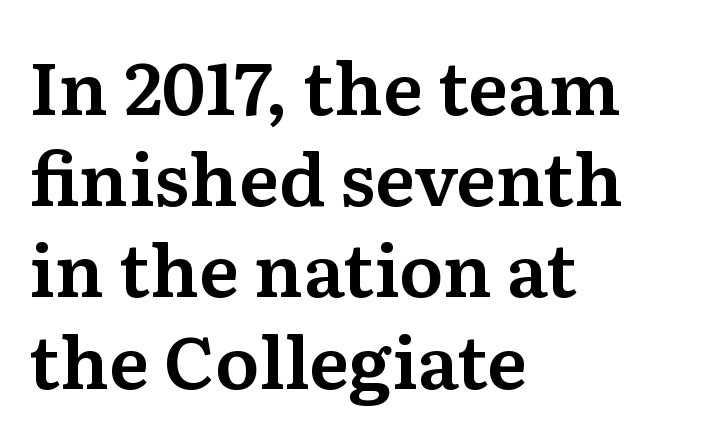
The image shows 73 px serif type, upright; set left-aligned, normal line spacing (1.25x), normal letter spacing, not underlined; medium stroke contrast and a medium x-height.
